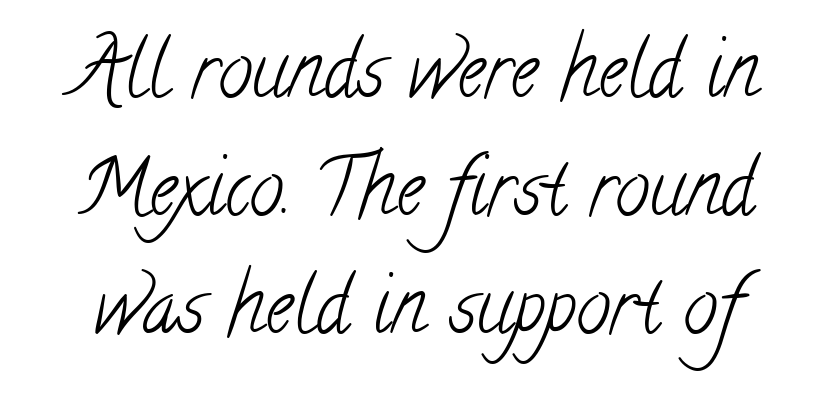
{"serif": "yes", "bold": "no", "weight": "light", "width": "condensed", "stroke_contrast": "low", "x_height": "small", "monospaced": "no", "underline": "no", "line_spacing": "normal", "line_spacing_ratio": 1.53, "letter_spacing": "normal", "letter_spacing_em": 0.0, "glyph_px": 77}
